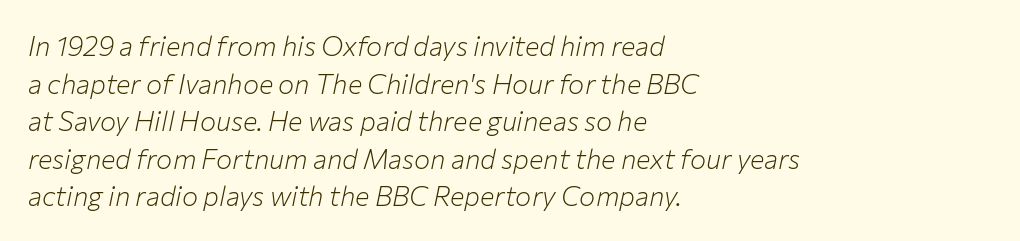
Q: Is the text bold? A: No.
Q: Is the text italic (slanted)? A: Yes, it leans right by about 12 degrees.
Q: Is the text underlined? A: No.
Q: How is the paragraph aligned? A: Left-aligned.
Q: Is the spacing between letters normal or unusually wide? A: Normal.
Q: Is the spacing between lines tight, normal or loose? A: Normal.
